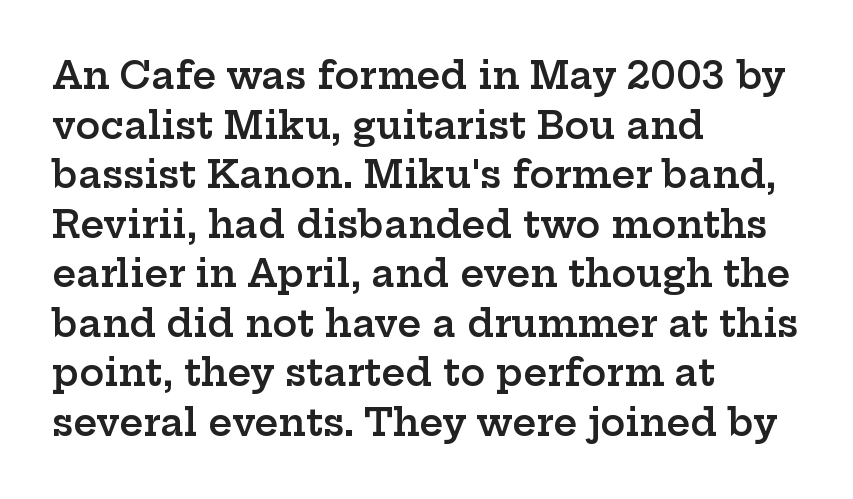
{"serif": "yes", "italic": "no", "bold": "semi", "weight": "semibold", "width": "wide", "stroke_contrast": "low", "x_height": "medium", "monospaced": "no", "underline": "no", "align": "left", "line_spacing": "normal", "line_spacing_ratio": 1.34, "letter_spacing": "normal", "letter_spacing_em": 0.0, "glyph_px": 37}
